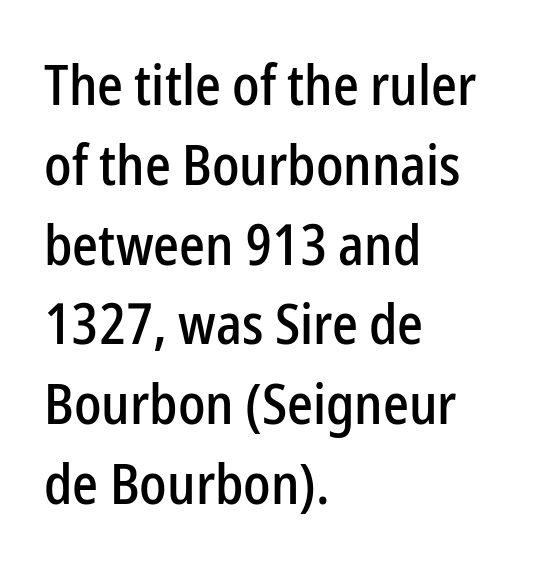
Looks like regular typesetting: each glyph gets only the width it needs. The designer went with a sans here, leaving each stem footless. Only glyphs here, with clear space below each row. One-word summary of the alignment: left. Posture: vertical.
